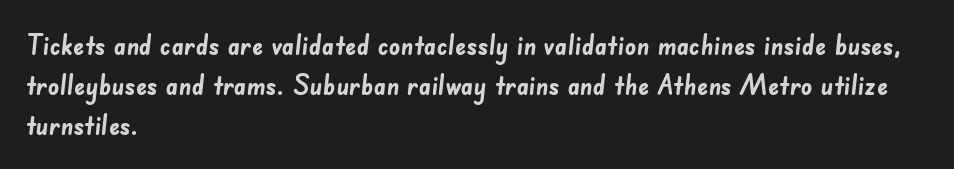
Bare-footed words on every line. Horizontal bands of white between lines are of average thickness. Inter-character spacing is left at the font's built-in metrics. Does the copy run flush right? No — it runs flush left.
